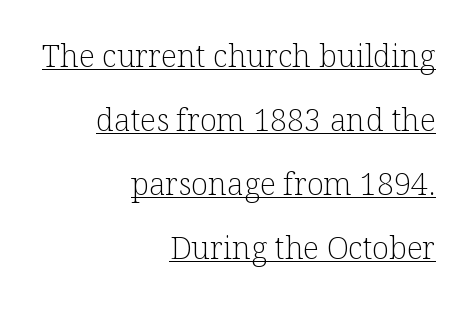
{"serif": "yes", "italic": "no", "bold": "no", "weight": "light", "width": "normal", "stroke_contrast": "low", "x_height": "medium", "monospaced": "no", "underline": "yes", "align": "right", "line_spacing": "loose", "line_spacing_ratio": 2.06, "letter_spacing": "normal", "letter_spacing_em": 0.0, "glyph_px": 31}
